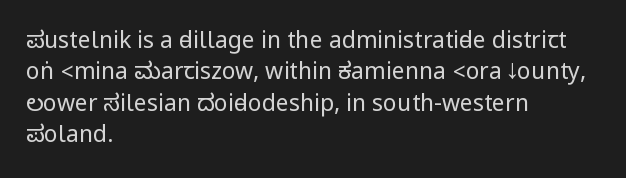
One glance says typical: line gaps are just what's usual. What stands out about the letter spacing? Nothing — it is the standard amount. This reads as an unemphasized weight, regular at the heaviest. The text block is weighted toward the left margin, trailing off unevenly rightward. Descender tails drop into unmarked territory. The specimen reads as upright at a glance.
